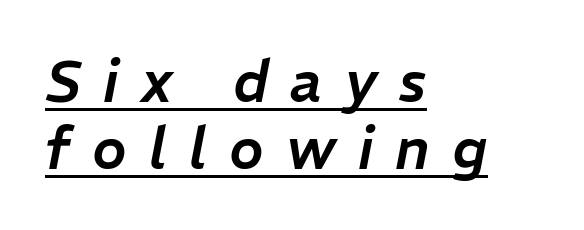
{"italic": "yes", "lean": "right", "slant_degrees": 11, "width": "normal", "stroke_contrast": "low", "x_height": "medium", "monospaced": "no", "underline": "yes", "align": "left", "line_spacing": "tight", "line_spacing_ratio": 1.15, "letter_spacing": "wide", "letter_spacing_em": 0.38, "glyph_px": 58}
